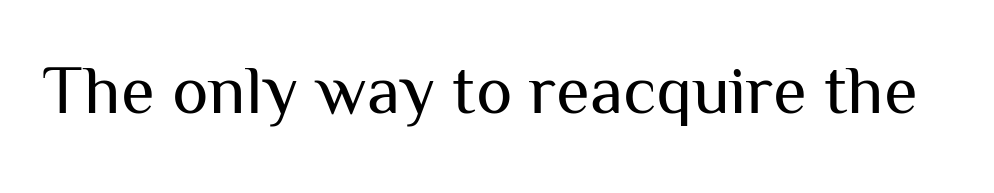
Q: Is the text bold? A: No.
Q: Is the text italic (slanted)? A: No, it is upright.
Q: Is the typeface a serif or a sans-serif typeface? A: Sans-serif.
Q: Is the text underlined? A: No.
Q: Is the spacing between letters normal or unusually wide? A: Normal.
Q: Width (condensed, normal, or wide)? A: Normal.
Q: Stroke contrast? A: Medium.
Q: x-height? A: Medium.
Q: Monospaced? A: No.
